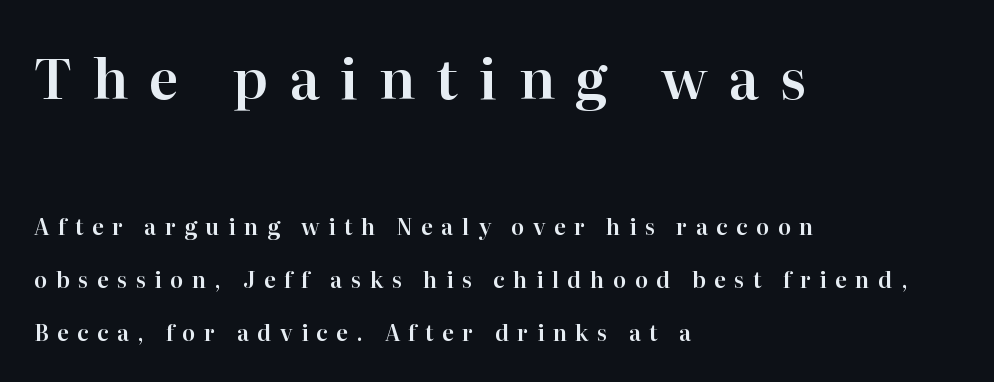
The image shows 55 px serif type, upright; set left-aligned, loose line spacing (2.39x), unusually wide letter spacing (+0.38 em), not underlined; the first (top) block is 2.5x larger; high stroke contrast and a medium x-height.
